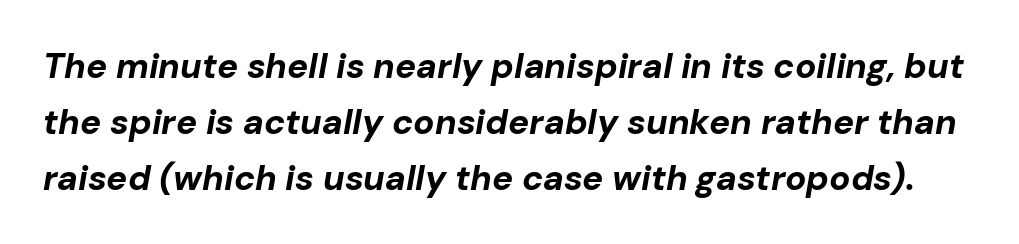
Q: Is the text bold? A: Yes.
Q: Is the text italic (slanted)? A: Yes, it leans right by about 10 degrees.
Q: Is the text underlined? A: No.
Q: Is the spacing between letters normal or unusually wide? A: Normal.
Q: Is the spacing between lines tight, normal or loose? A: Normal.
Q: Width (condensed, normal, or wide)? A: Normal.
Q: Stroke contrast? A: Low.
Q: x-height? A: Medium.
Q: Monospaced? A: No.
